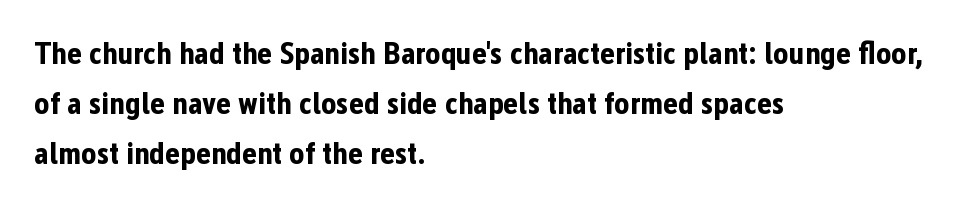
Q: Is the text bold? A: Yes.
Q: Is the text italic (slanted)? A: No, it is upright.
Q: Is the typeface a serif or a sans-serif typeface? A: Sans-serif.
Q: Is the text underlined? A: No.
Q: How is the paragraph aligned? A: Left-aligned.
Q: Is the spacing between letters normal or unusually wide? A: Normal.
Q: Is the spacing between lines tight, normal or loose? A: Normal.
Q: Width (condensed, normal, or wide)? A: Condensed.
Q: Stroke contrast? A: Low.
Q: x-height? A: Medium.
Q: Monospaced? A: No.
